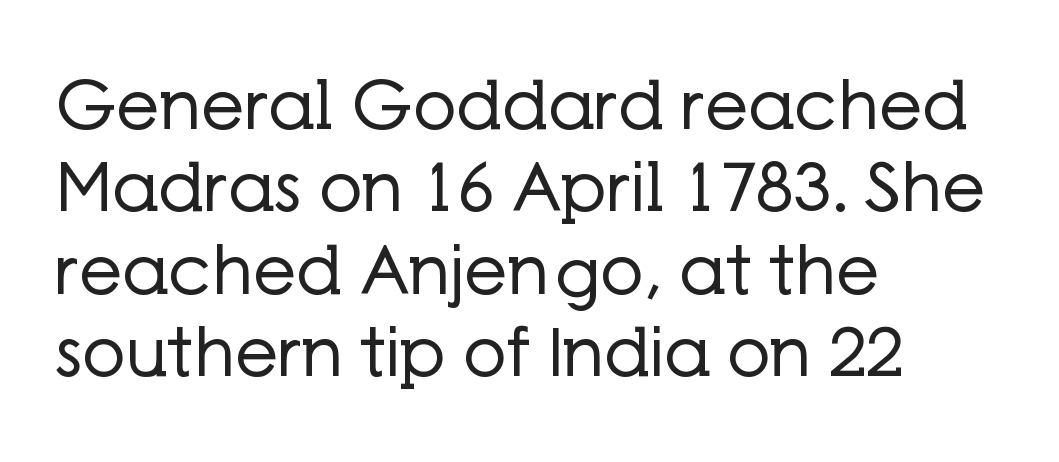
The image shows 68 px regular-weight sans-serif type, upright; set left-aligned, line spacing 1.21x, normal letter spacing, not underlined; low stroke contrast and a medium x-height.
